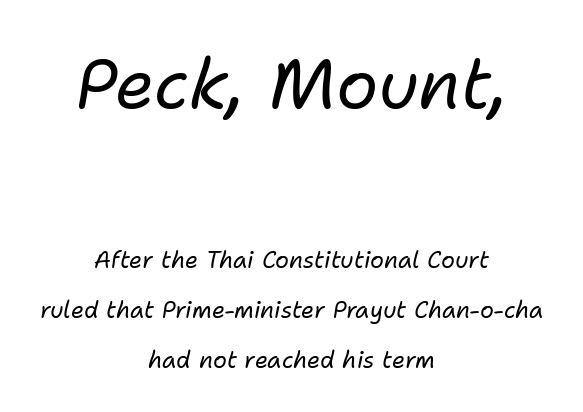
The image shows 70 px regular-weight type, italic (leaning right); set centered, loose line spacing (2.17x), normal letter spacing, not underlined; the first (top) block is 3.04x larger; low stroke contrast and a medium x-height.
